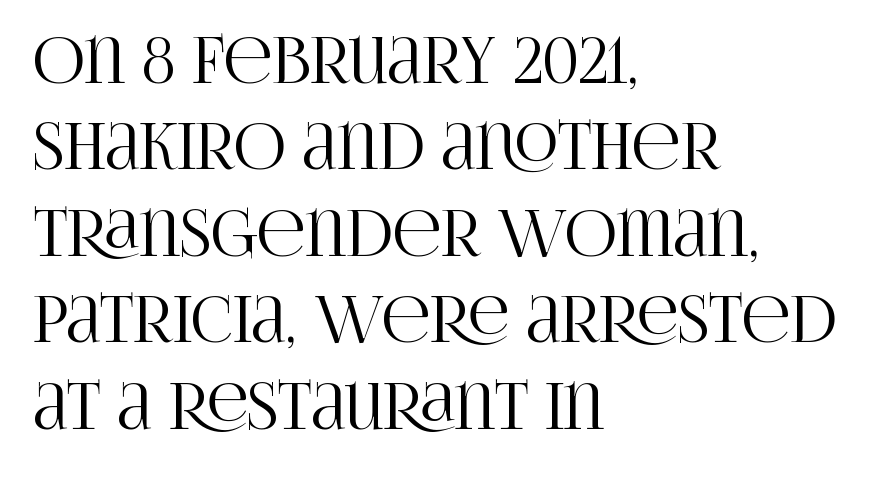
You can tell from the footed stems that serif type was used. Every row of glyphs begins at an identical x-position on the left. In terms of leading, this rendering sits right in the middle. Characters remain perfectly vertical along every line. Short note: letters normally spaced.
